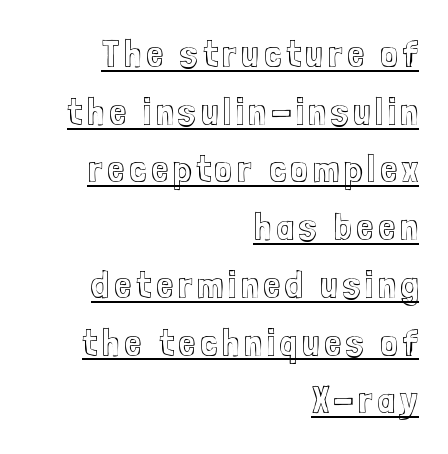
{"italic": "no", "width": "condensed", "x_height": "medium", "monospaced": "no", "underline": "yes", "align": "right", "line_spacing": "normal", "line_spacing_ratio": 1.48, "glyph_px": 39}
